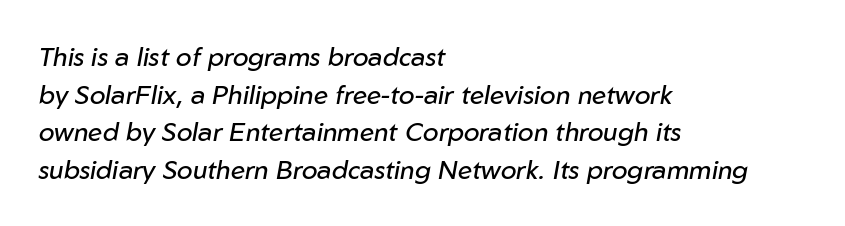
The passage shown has conventional tracking throughout. A typesetter would mark this as italic. Whoever set this chose a conventional vertical rhythm. Type without underlining. Line starts are locked; line ends wander. Think standard paragraph weight, or any step lighter than that.
